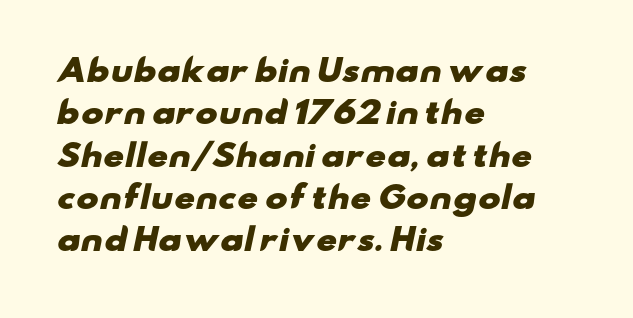
{"serif": "no", "bold": "yes", "weight": "heavy", "width": "wide", "stroke_contrast": "low", "x_height": "small", "monospaced": "no", "underline": "no", "align": "left", "line_spacing": "normal", "line_spacing_ratio": 1.41, "letter_spacing": "normal", "letter_spacing_em": 0.0, "glyph_px": 30}
